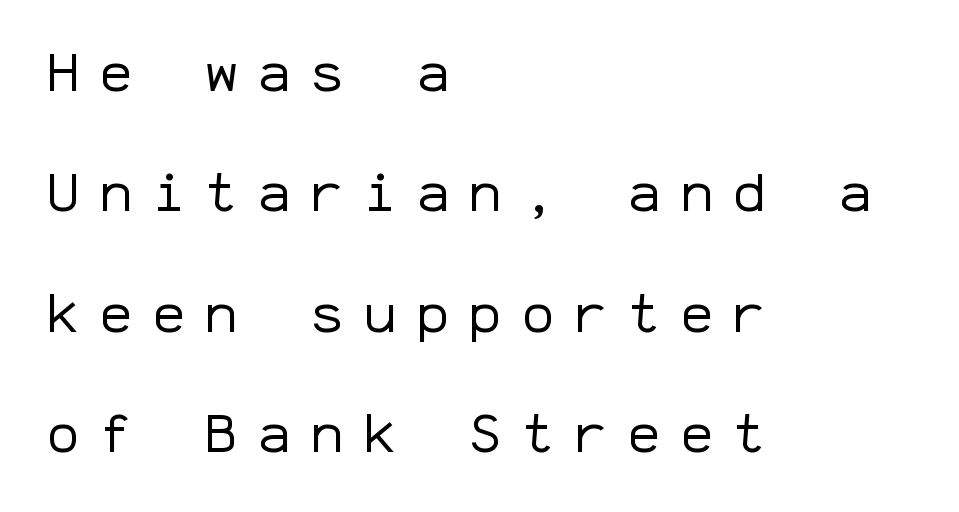
The font family rendered here belongs to the sans-serif group. The setting favours the left margin, as ordinary paragraphs usually do. Beneath every word, the page is bare. On a weight scale, this lands at 450 or below.
